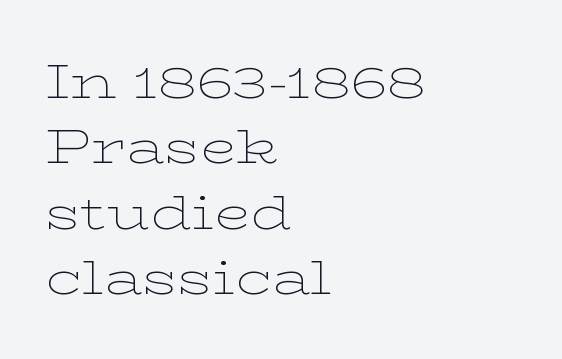
{"serif": "yes", "italic": "no", "bold": "no", "weight": "thin", "width": "wide", "stroke_contrast": "low", "x_height": "medium", "monospaced": "no", "underline": "no", "align": "left", "line_spacing": "normal", "line_spacing_ratio": 1.39, "letter_spacing": "normal", "letter_spacing_em": 0.0, "glyph_px": 47}
